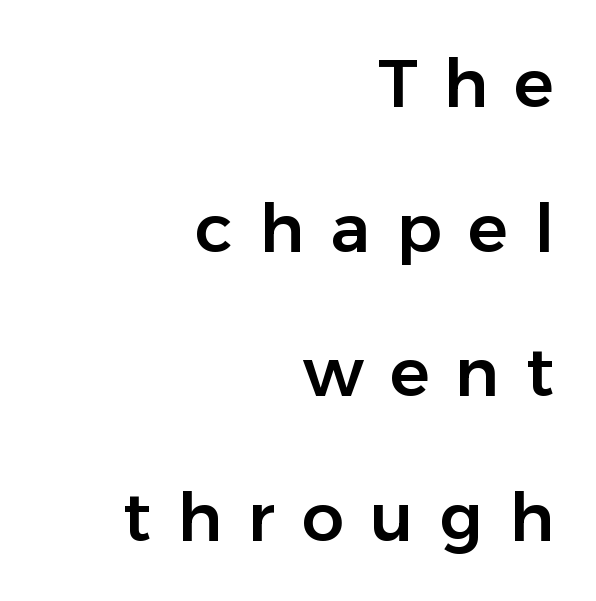
The image shows 67 px sans-serif type, upright; set right-aligned, loose line spacing (2.16x), unusually wide letter spacing (+0.39 em), not underlined; low stroke contrast and a medium x-height.
